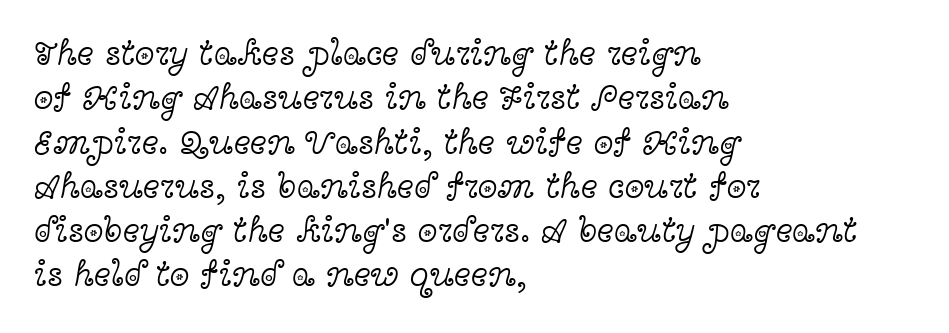
Short note: letters normally spaced. All the whitespace from short lines collects on the right. The characters are drawn with everyday or finer stroke widths.
